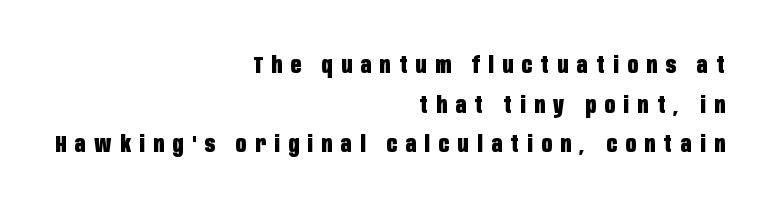
{"italic": "no", "bold": "yes", "underline": "no", "align": "right", "line_spacing_ratio": 1.72, "letter_spacing": "wide", "letter_spacing_em": 0.38, "glyph_px": 23}
